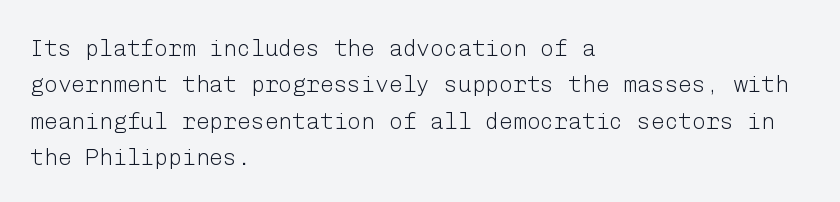
Q: Is the text bold? A: No.
Q: Is the text italic (slanted)? A: No, it is upright.
Q: Is the text underlined? A: No.
Q: How is the paragraph aligned? A: Left-aligned.
Q: Is the spacing between letters normal or unusually wide? A: Normal.
Q: Is the spacing between lines tight, normal or loose? A: Normal.
